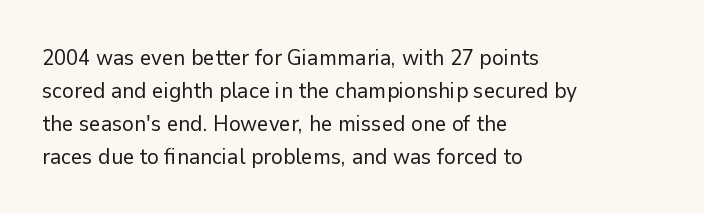
The image shows 22 px text type, upright; set left-aligned, normal line spacing (1.5x), normal letter spacing, not underlined.
